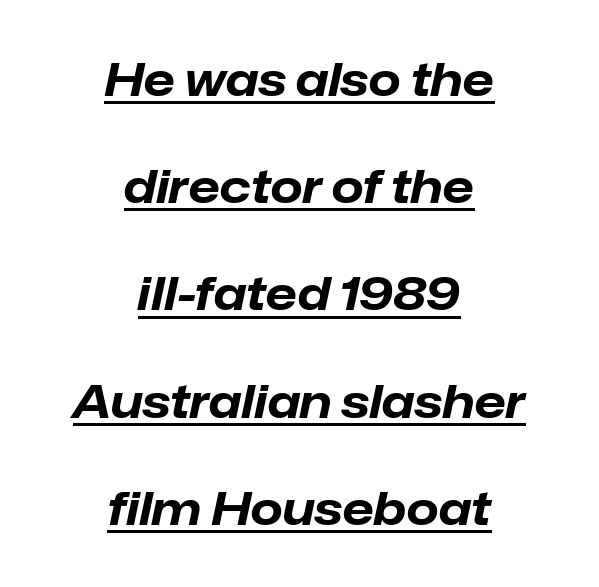
Here the designer chose a conventional face with non-uniform glyph widths. Compared with ordinary roman type, these characters are visibly tilted. In designer terms, the underline attribute is active on this setting. Between one letter and the next there's only the usual sliver of space.
